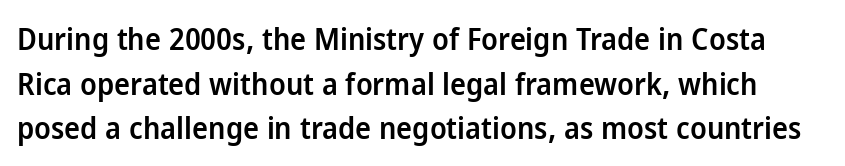
{"serif": "no", "italic": "no", "bold": "semi", "weight": "semibold", "width": "normal", "stroke_contrast": "low", "x_height": "medium", "monospaced": "no", "underline": "no", "line_spacing": "normal", "line_spacing_ratio": 1.49, "letter_spacing": "normal", "letter_spacing_em": 0.0, "glyph_px": 30}
